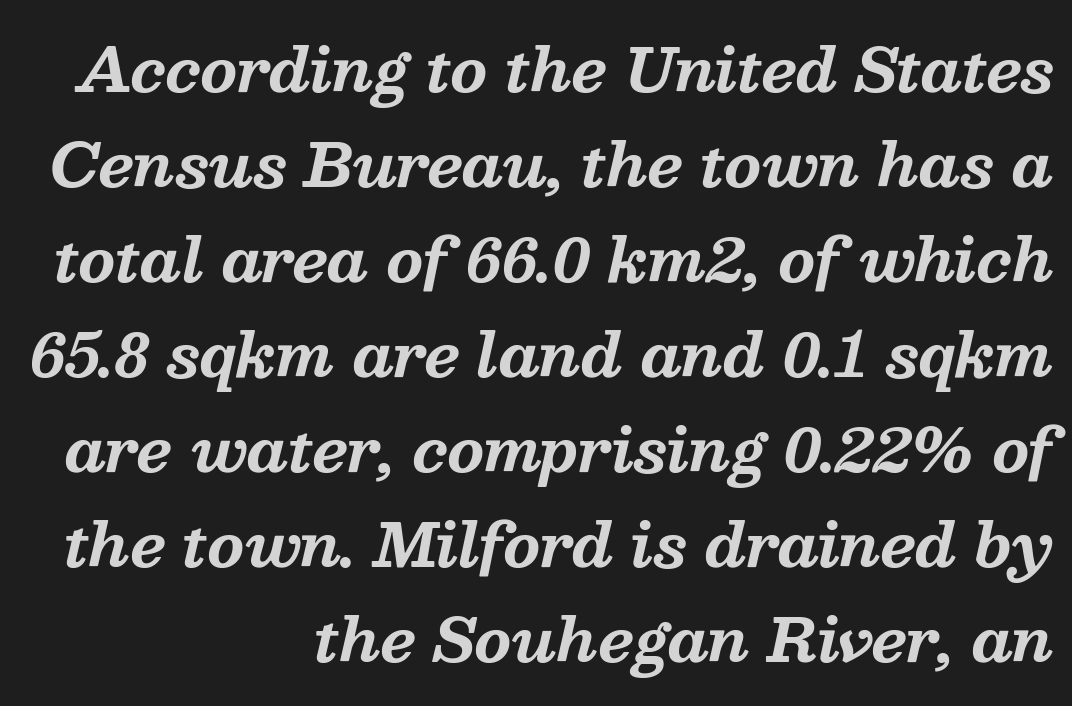
Q: Is the text bold? A: Yes.
Q: Is the text italic (slanted)? A: Yes, it leans right by about 13 degrees.
Q: Is the typeface a serif or a sans-serif typeface? A: Serif.
Q: Is the text underlined? A: No.
Q: How is the paragraph aligned? A: Right-aligned.
Q: Is the spacing between letters normal or unusually wide? A: Normal.
Q: Is the spacing between lines tight, normal or loose? A: Normal.
Q: Width (condensed, normal, or wide)? A: Normal.
Q: Stroke contrast? A: Medium.
Q: x-height? A: Medium.
Q: Monospaced? A: No.
